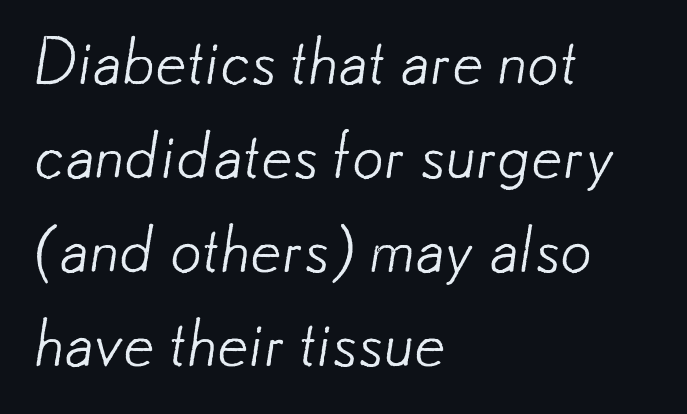
The image shows 63 px light sans-serif type; set left-aligned, normal line spacing (1.49x), normal letter spacing, not underlined; low stroke contrast and a small x-height.
